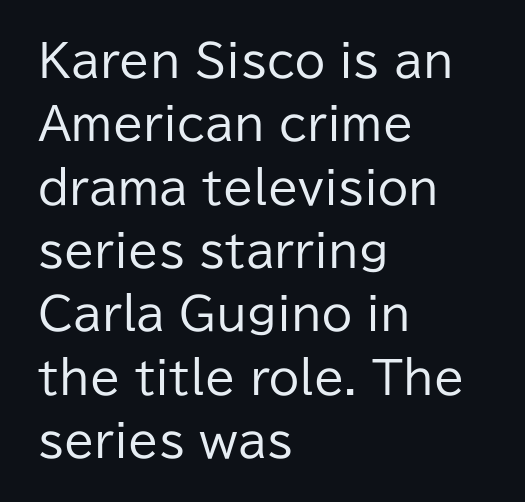
The image shows 44 px regular-weight sans-serif type, upright; set left-aligned, normal line spacing (1.44x), normal letter spacing, not underlined; low stroke contrast and a medium x-height.
